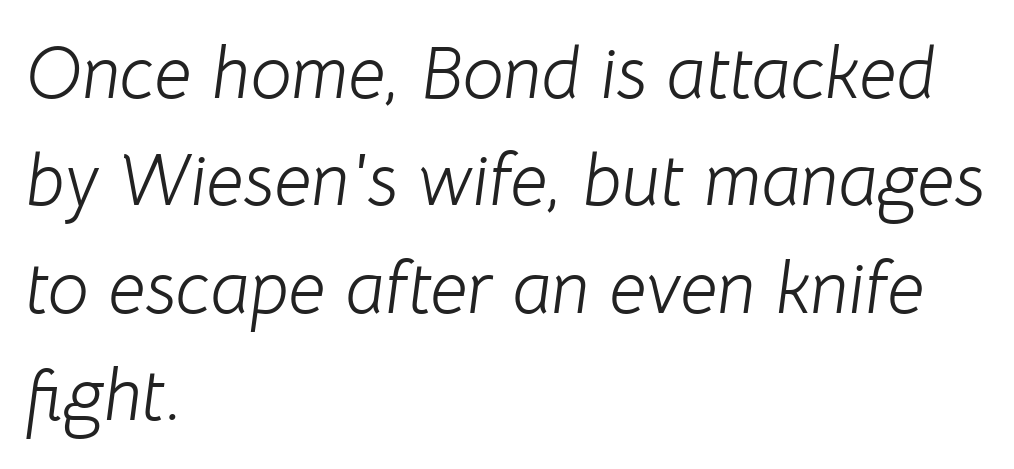
{"italic": "yes", "lean": "right", "slant_degrees": 8, "bold": "no", "weight": "light", "width": "normal", "stroke_contrast": "low", "x_height": "medium", "monospaced": "no", "underline": "no", "align": "left", "line_spacing": "normal", "line_spacing_ratio": 1.47, "letter_spacing": "normal", "letter_spacing_em": 0.0, "glyph_px": 73}
